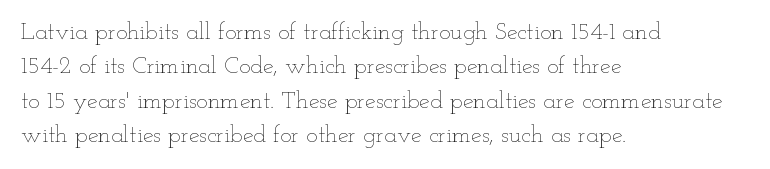
Vertical stems look standard width or narrower in stroke. Default kerning and tracking; the words read as compact shapes. These lines are set flush left with a ragged right edge. The baseline area is clear.
